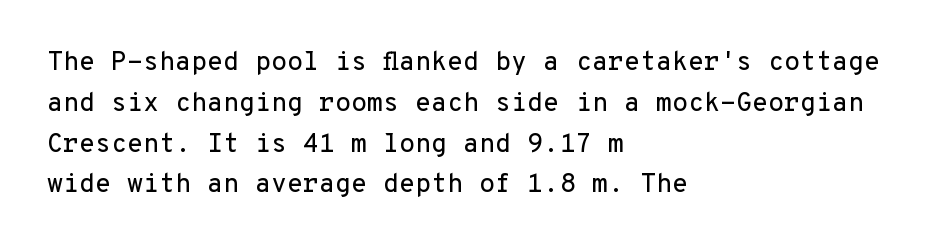
Q: Is the text italic (slanted)? A: No, it is upright.
Q: Is the text underlined? A: No.
Q: How is the paragraph aligned? A: Left-aligned.
Q: Is the spacing between letters normal or unusually wide? A: Normal.
Q: Is the spacing between lines tight, normal or loose? A: Normal.
